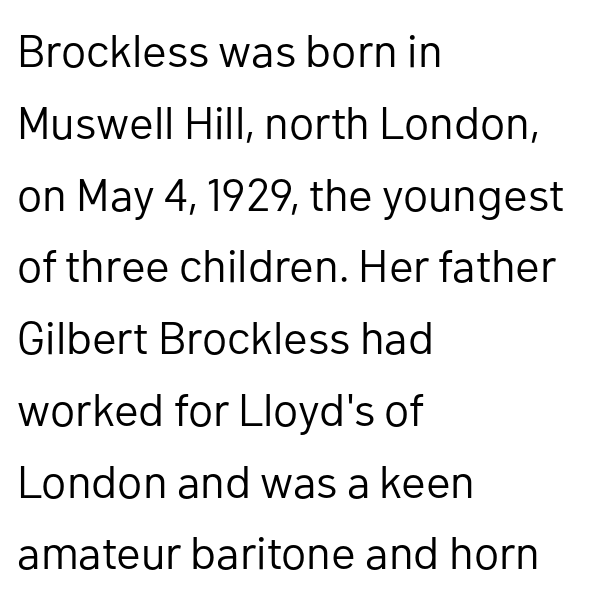
{"serif": "no", "italic": "no", "bold": "no", "weight": "regular", "width": "normal", "stroke_contrast": "low", "x_height": "medium", "monospaced": "no", "underline": "no", "align": "left", "line_spacing": "normal", "line_spacing_ratio": 1.56, "letter_spacing": "normal", "letter_spacing_em": 0.0, "glyph_px": 46}
